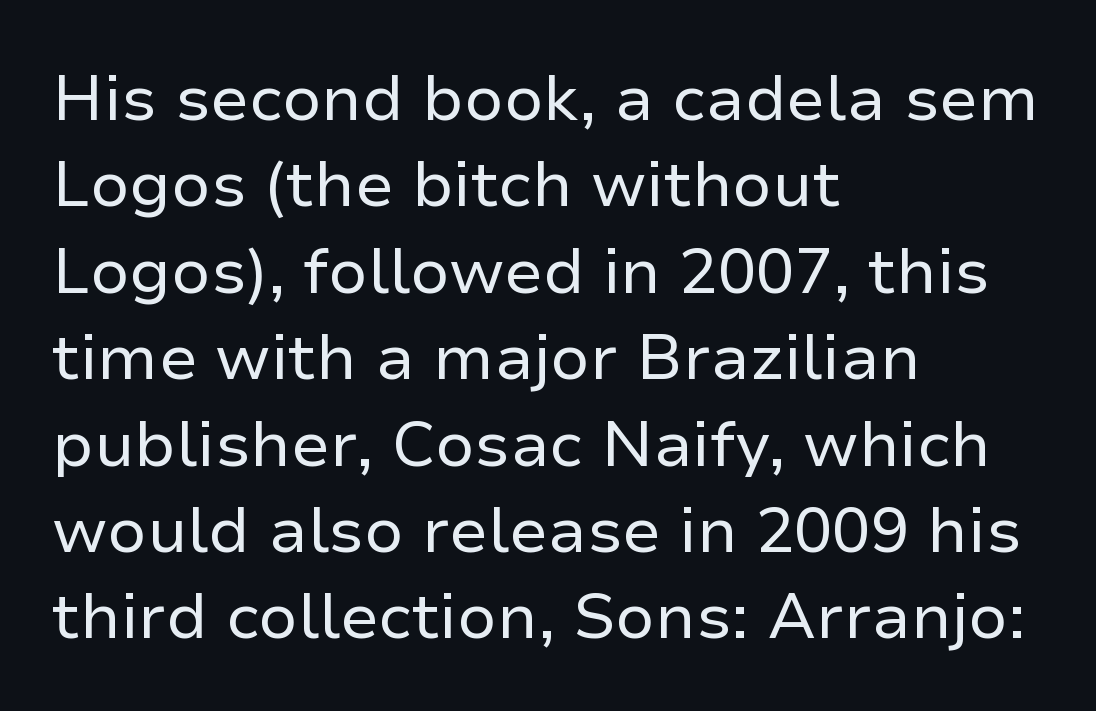
This is not heavy type; no bold has been used. Interline gaps are of average width in this sample. Note the varied advance widths — an 'i' is clearly narrower than an 'm'. The specimen reads as upright at a glance. Compared with typical body copy, the letter spacing here is the same.
